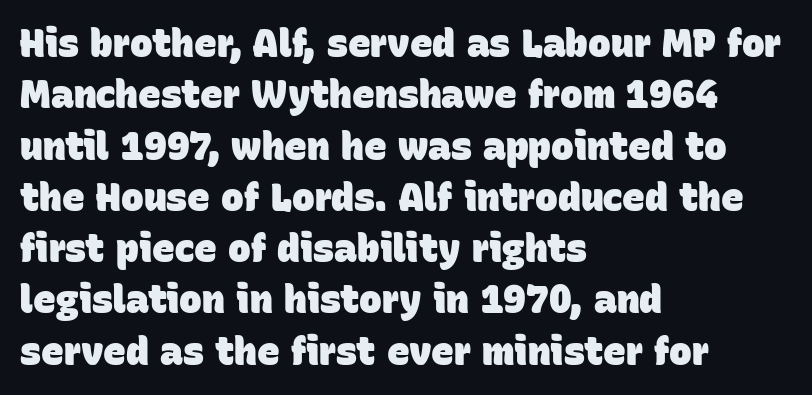
Q: Is the text bold? A: Yes.
Q: Is the typeface a serif or a sans-serif typeface? A: Sans-serif.
Q: Is the text underlined? A: No.
Q: How is the paragraph aligned? A: Left-aligned.
Q: Is the spacing between letters normal or unusually wide? A: Normal.
Q: Is the spacing between lines tight, normal or loose? A: Normal.
Q: Width (condensed, normal, or wide)? A: Normal.
Q: Stroke contrast? A: Low.
Q: x-height? A: Large.
Q: Monospaced? A: No.
